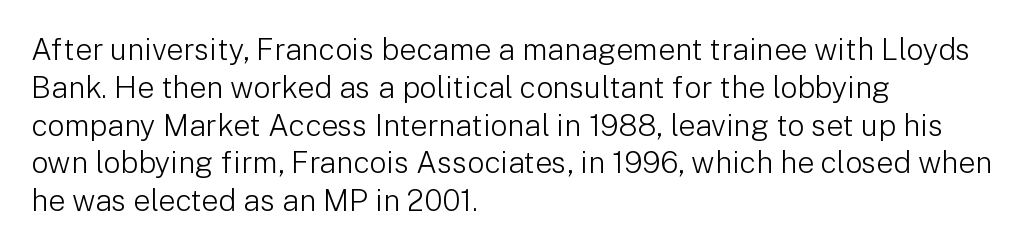
The image shows 30 px light sans-serif type, upright; set left-aligned, normal line spacing (1.26x), normal letter spacing, not underlined; low stroke contrast and a medium x-height.
